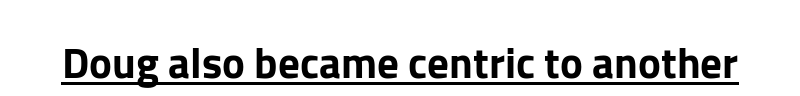
Q: Is the text italic (slanted)? A: No, it is upright.
Q: Is the typeface a serif or a sans-serif typeface? A: Sans-serif.
Q: Is the text underlined? A: Yes.
Q: Is the spacing between letters normal or unusually wide? A: Normal.
Q: Width (condensed, normal, or wide)? A: Normal.
Q: Stroke contrast? A: Low.
Q: x-height? A: Medium.
Q: Monospaced? A: No.
